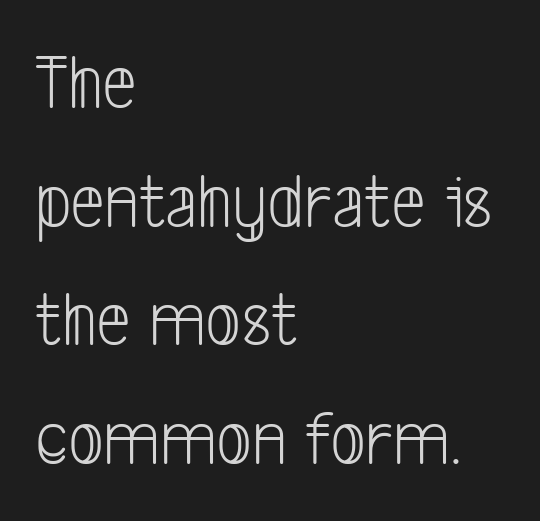
The image shows 78 px light, condensed sans-serif type; set left-aligned, normal line spacing (1.52x), normal letter spacing, not underlined; low stroke contrast and a medium x-height.
